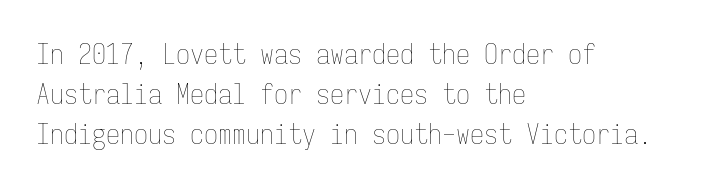
Q: Is the text bold? A: No.
Q: Is the text italic (slanted)? A: No, it is upright.
Q: Is the text underlined? A: No.
Q: How is the paragraph aligned? A: Left-aligned.
Q: Is the spacing between letters normal or unusually wide? A: Normal.
Q: Is the spacing between lines tight, normal or loose? A: Normal.
Q: Width (condensed, normal, or wide)? A: Condensed.
Q: Stroke contrast? A: Low.
Q: x-height? A: Medium.
Q: Monospaced? A: Yes.
